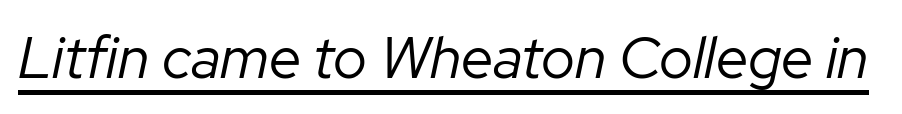
Looks like regular typesetting: each glyph gets only the width it needs. Each stroke keeps to a modest, everyday thickness or less. When letters slant like this, we call the style italic. In designer terms, the underline attribute is active on this setting.
